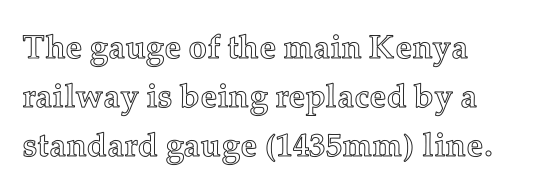
The image shows 33 px text type, upright; set normal line spacing (1.49x), normal letter spacing, not underlined; a medium x-height.
